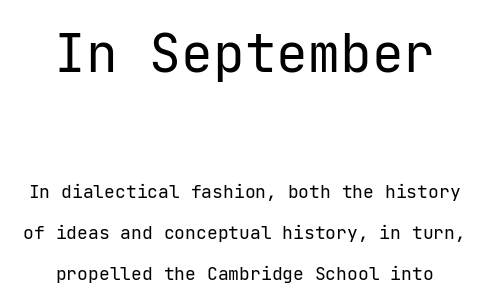
Q: Is the text bold? A: No.
Q: Is the text italic (slanted)? A: No, it is upright.
Q: Is the typeface a serif or a sans-serif typeface? A: Sans-serif.
Q: Is the text underlined? A: No.
Q: How is the paragraph aligned? A: Centered.
Q: Is the spacing between letters normal or unusually wide? A: Normal.
Q: Is the spacing between lines tight, normal or loose? A: Loose.
Q: Which block of text is set in a larger size, the first (top) or the second (bottom)? A: The first (top) one.
Q: Width (condensed, normal, or wide)? A: Normal.
Q: Stroke contrast? A: Low.
Q: x-height? A: Medium.
